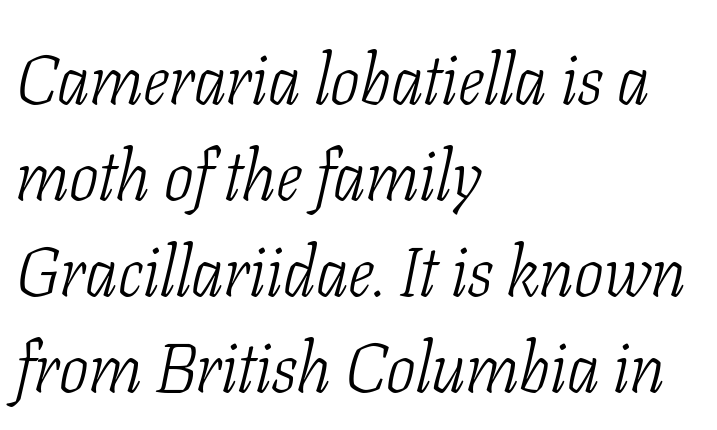
The image shows 70 px light, condensed serif type, italic (leaning right); set left-aligned, normal line spacing (1.37x), normal letter spacing, not underlined; low stroke contrast and a medium x-height.
